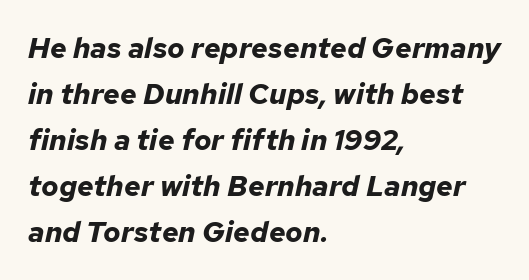
Q: Is the text bold? A: Yes.
Q: Is the text italic (slanted)? A: Yes, it leans right by about 12 degrees.
Q: Is the text underlined? A: No.
Q: How is the paragraph aligned? A: Left-aligned.
Q: Is the spacing between letters normal or unusually wide? A: Normal.
Q: Is the spacing between lines tight, normal or loose? A: Normal.
Q: Width (condensed, normal, or wide)? A: Normal.
Q: Stroke contrast? A: Low.
Q: x-height? A: Medium.
Q: Monospaced? A: No.
